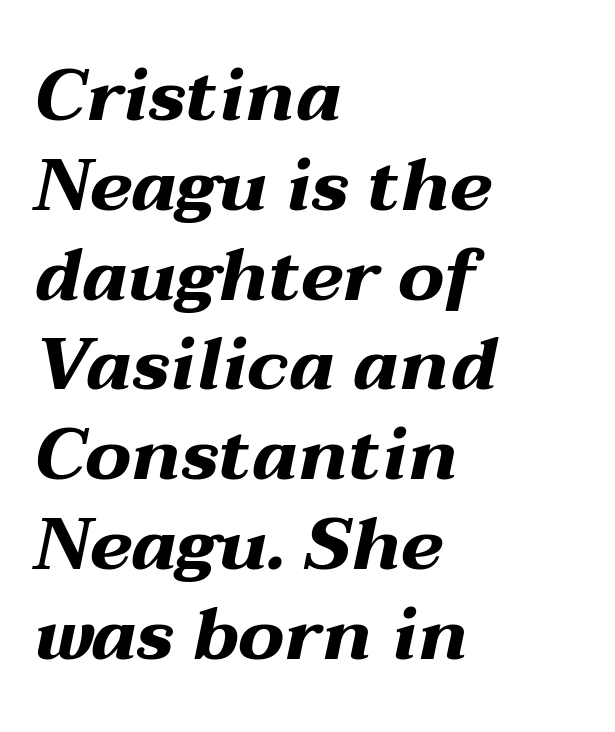
{"italic": "yes", "lean": "right", "slant_degrees": 12, "bold": "yes", "weight": "bold", "width": "wide", "stroke_contrast": "medium", "x_height": "medium", "monospaced": "no", "underline": "no", "align": "left", "line_spacing_ratio": 1.23, "letter_spacing": "normal", "letter_spacing_em": 0.0, "glyph_px": 73}
